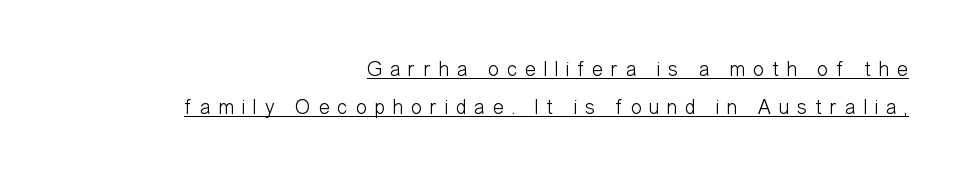
Glance below the letters and you will spot a drawn line. Posture: upright roman. Bold? No — there's no thickening of the strokes. Caption: expanded tracking, letters set apart.
